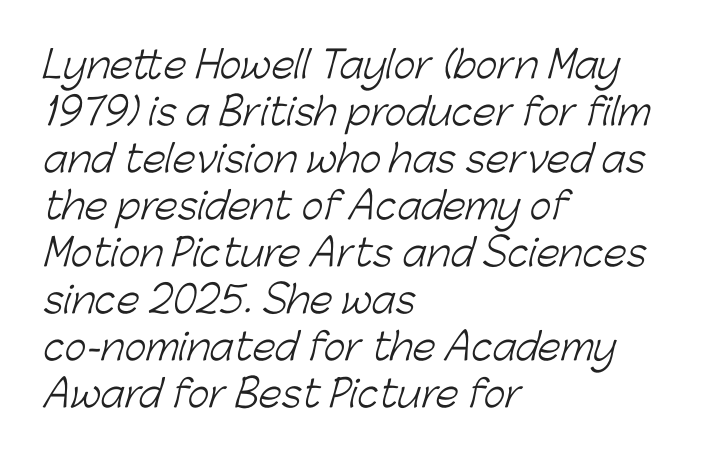
{"serif": "no", "bold": "no", "weight": "light", "width": "normal", "stroke_contrast": "low", "x_height": "medium", "monospaced": "no", "underline": "no", "align": "left", "line_spacing": "normal", "line_spacing_ratio": 1.27, "letter_spacing": "normal", "letter_spacing_em": 0.0, "glyph_px": 37}
